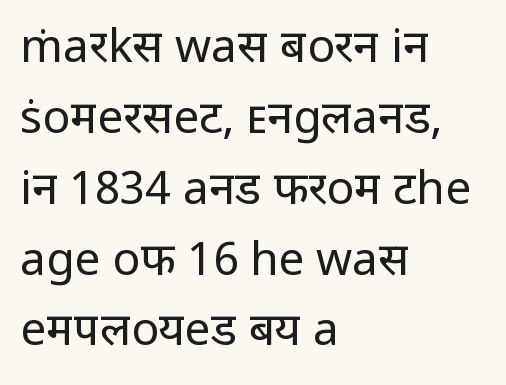
Which margin do the lines hug? The left one — the right edge is uneven. Look at the bottom of the vertical strokes: they stop flat, with no serifs. The baseline area is clear. The vertical gap from one line to the next is medium. Tracking here is standard; glyphs follow each other at the usual distance. Italic? Not at all — the glyphs are vertical.
